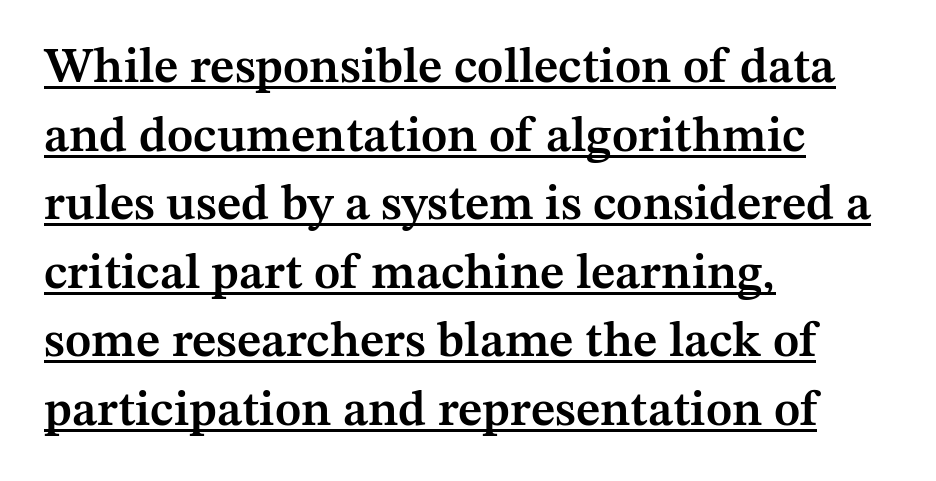
{"serif": "yes", "italic": "no", "bold": "semi", "weight": "semibold", "width": "normal", "stroke_contrast": "medium", "x_height": "medium", "monospaced": "no", "underline": "yes", "align": "left", "line_spacing": "normal", "line_spacing_ratio": 1.4, "letter_spacing": "normal", "letter_spacing_em": 0.0, "glyph_px": 49}
